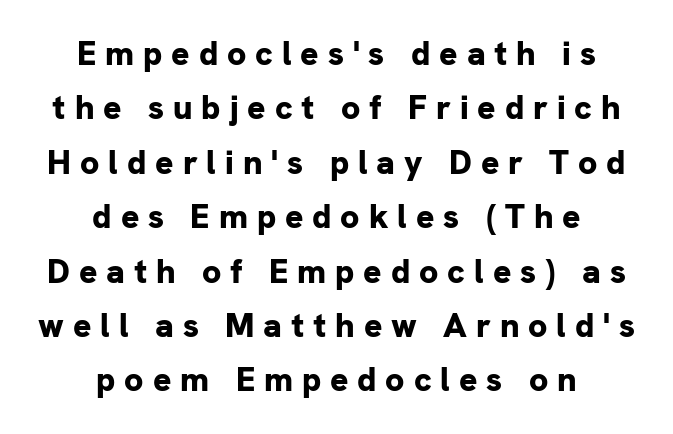
The image shows 34 px bold sans-serif type, upright; set centered, normal line spacing (1.6x), unusually wide letter spacing (+0.26 em), not underlined; low stroke contrast and a medium x-height.
